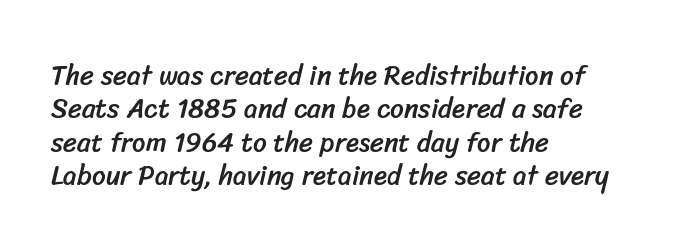
The image shows 27 px text type; set left-aligned, line spacing 1.24x, normal letter spacing, not underlined.
